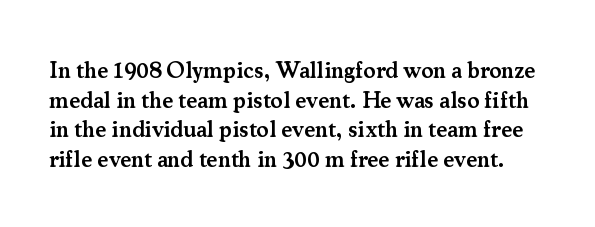
Q: Is the text bold? A: Semi-bold.
Q: Is the text italic (slanted)? A: No, it is upright.
Q: Is the text underlined? A: No.
Q: Is the spacing between letters normal or unusually wide? A: Normal.
Q: Is the spacing between lines tight, normal or loose? A: Normal.
